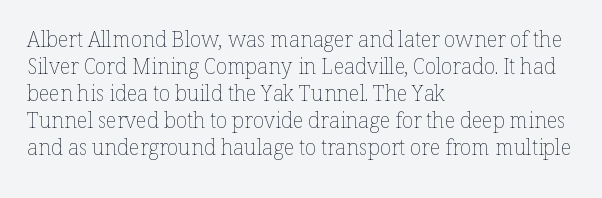
The image shows 21 px text type, upright; set left-aligned, normal line spacing (1.29x), normal letter spacing, not underlined.
